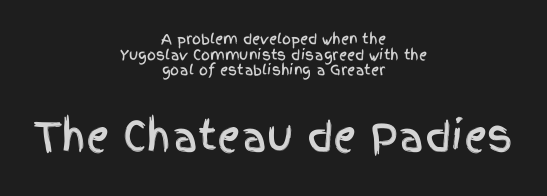
The compositor balanced each line on the midline. If you drew a line through each stem, it would be perfectly vertical. You can tell from the bare stems that sans-serif type was used. The space beneath each line is pristine and unruled.
